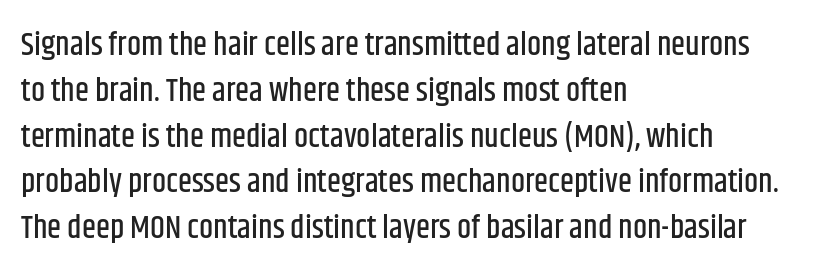
{"serif": "no", "italic": "no", "width": "condensed", "stroke_contrast": "low", "x_height": "large", "monospaced": "no", "underline": "no", "align": "left", "line_spacing": "normal", "line_spacing_ratio": 1.43, "letter_spacing": "normal", "letter_spacing_em": 0.0, "glyph_px": 32}
